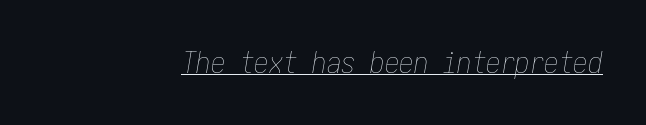
Q: Is the text bold? A: No.
Q: Is the text italic (slanted)? A: Yes, it leans right by about 10 degrees.
Q: Is the text underlined? A: Yes.
Q: Is the spacing between letters normal or unusually wide? A: Normal.
Q: Width (condensed, normal, or wide)? A: Condensed.
Q: Stroke contrast? A: Low.
Q: x-height? A: Medium.
